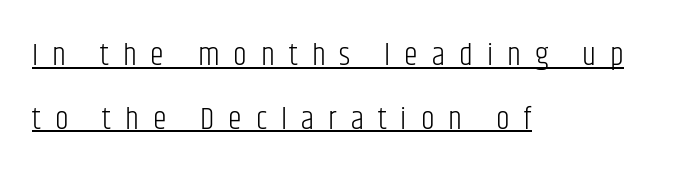
The image shows 31 px light, condensed sans-serif type, upright; set left-aligned, loose line spacing (2.05x), unusually wide letter spacing (+0.45 em), underlined; low stroke contrast and a large x-height.
